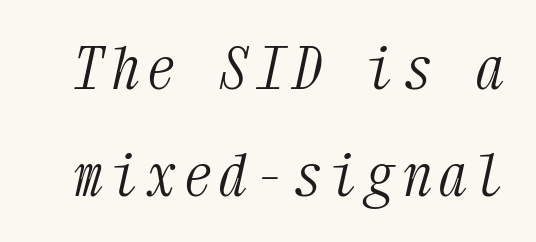
Q: Is the text bold? A: No.
Q: Is the text italic (slanted)? A: Yes, it leans right by about 12 degrees.
Q: Is the typeface a serif or a sans-serif typeface? A: Serif.
Q: Is the text underlined? A: No.
Q: Width (condensed, normal, or wide)? A: Condensed.
Q: Stroke contrast? A: Medium.
Q: x-height? A: Medium.
Q: Monospaced? A: Yes.
